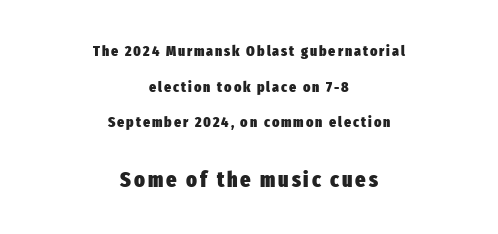
Q: Is the text bold? A: Yes.
Q: Is the text italic (slanted)? A: No, it is upright.
Q: Is the text underlined? A: No.
Q: How is the paragraph aligned? A: Centered.
Q: Is the spacing between lines tight, normal or loose? A: Loose.
Q: Which block of text is set in a larger size, the first (top) or the second (bottom)? A: The second (bottom) one.
